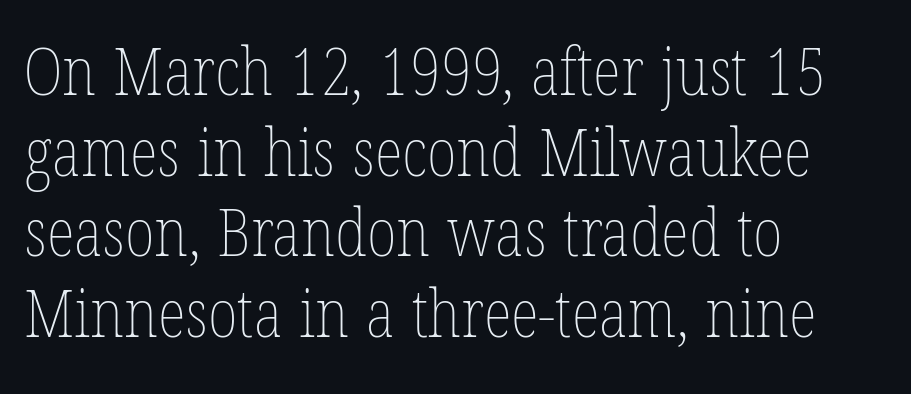
Words appear dense and cohesive because spacing is normal. Is there any slant? The stems are plumb. Lines of text with bare space underneath. Heft: none added — not bold. The passage shown is typed in a proportional face where columns would drift. Layout note: lines flush left.
